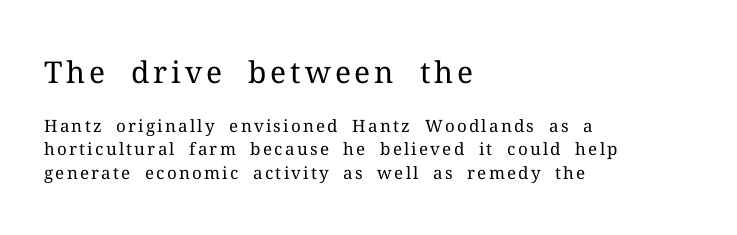
Q: Is the text bold? A: No.
Q: Is the text italic (slanted)? A: No, it is upright.
Q: Is the typeface a serif or a sans-serif typeface? A: Serif.
Q: Is the text underlined? A: No.
Q: How is the paragraph aligned? A: Left-aligned.
Q: Is the spacing between lines tight, normal or loose? A: Normal.
Q: Which block of text is set in a larger size, the first (top) or the second (bottom)? A: The first (top) one.
Q: Width (condensed, normal, or wide)? A: Normal.
Q: Stroke contrast? A: Medium.
Q: x-height? A: Medium.
Q: Monospaced? A: No.
